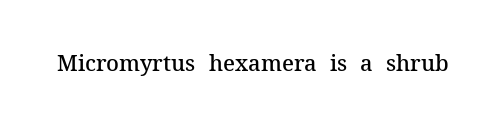
{"italic": "no", "bold": "semi", "underline": "no", "letter_spacing": "normal", "letter_spacing_em": 0.0, "glyph_px": 22}
